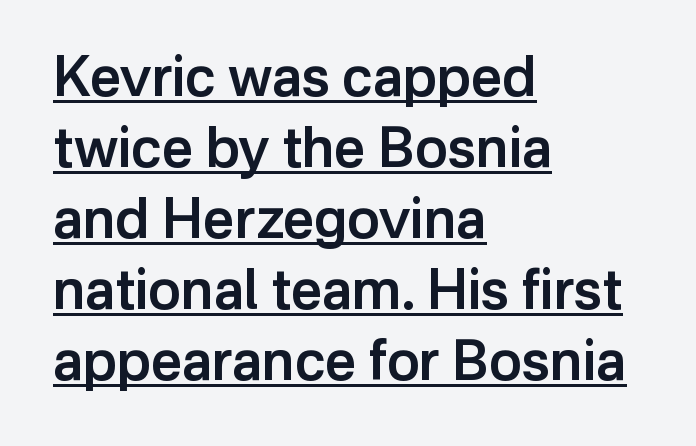
The leading is moderate, giving the passage an even texture. Is this a fixed-width face? No — the glyphs have proportional, varying widths. Leftover space on each line is placed entirely after the last word. Does the type have serifs? No, each stem ends abruptly. The typesetter has applied underlining to the passage shown.
